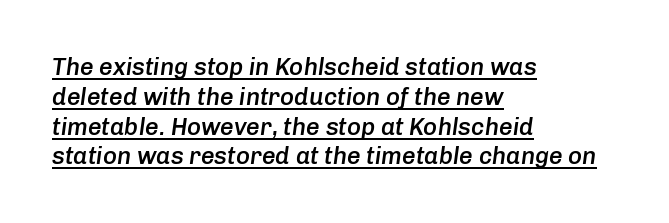
Q: Is the text bold? A: Semi-bold.
Q: Is the text italic (slanted)? A: Yes, it leans right by about 8 degrees.
Q: Is the text underlined? A: Yes.
Q: How is the paragraph aligned? A: Left-aligned.
Q: Is the spacing between letters normal or unusually wide? A: Normal.
